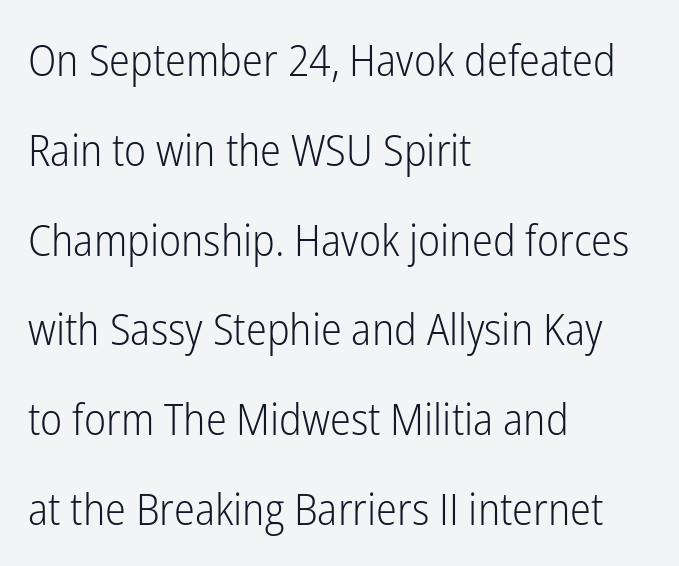
The image shows 44 px light, condensed sans-serif type, upright; set left-aligned, loose line spacing (2.04x), normal letter spacing, not underlined; low stroke contrast and a medium x-height.
